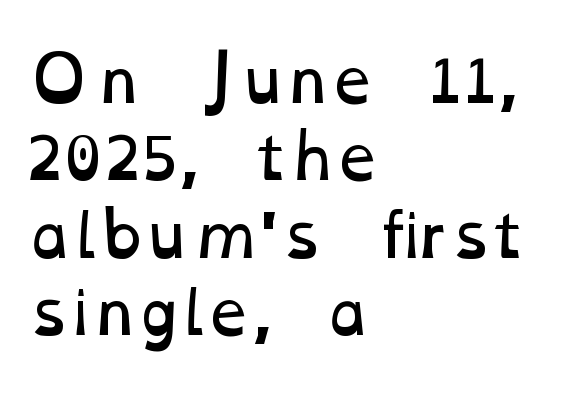
The letters sit at their default tracking, neither squeezed nor spread. Decoration check: the copy has no underline. The typesetter chose a ragged-right arrangement here. Stems here are at most as thick as an everyday book face. Vertical spacing — default.
